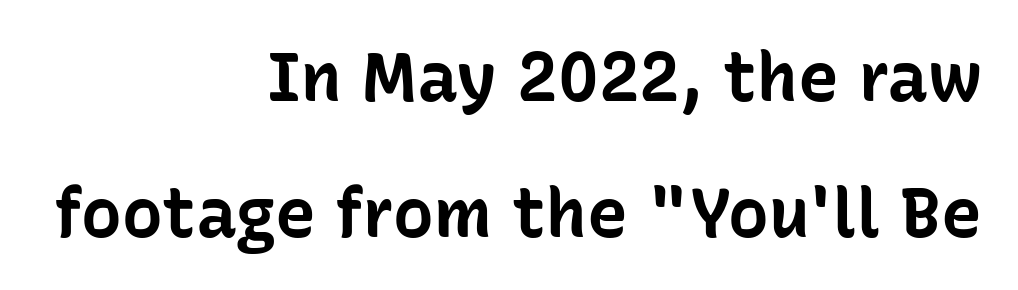
{"serif": "no", "italic": "no", "bold": "yes", "weight": "bold", "width": "normal", "stroke_contrast": "low", "x_height": "medium", "monospaced": "no", "underline": "no", "align": "right", "line_spacing": "loose", "line_spacing_ratio": 2.0, "letter_spacing": "normal", "letter_spacing_em": 0.0, "glyph_px": 68}
